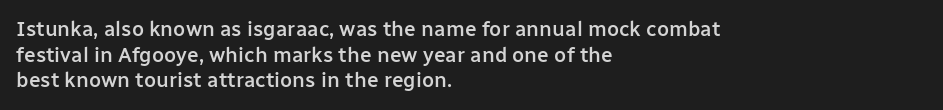
{"italic": "no", "bold": "semi", "underline": "no", "align": "left", "line_spacing_ratio": 1.22, "letter_spacing": "normal", "letter_spacing_em": 0.0, "glyph_px": 21}
